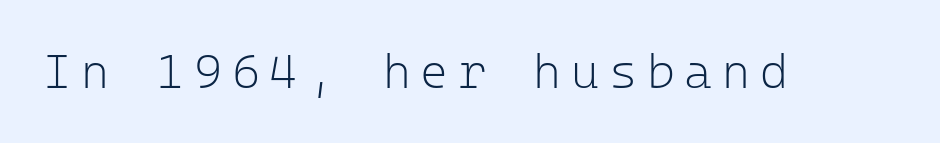
Beneath every word, the page is bare. The characters display no serif detailing; their extremities are plain. The weight would be labelled regular, book, light, or lighter still. The rendering uses typewriter-style spacing with identical character cells. The type is letterspaced generously, with wide tracking. The font's upright variant was chosen for this text.
